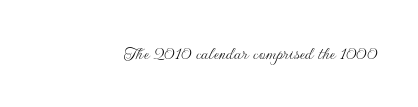
{"bold": "no", "underline": "no", "letter_spacing": "normal", "letter_spacing_em": 0.0, "glyph_px": 20}
